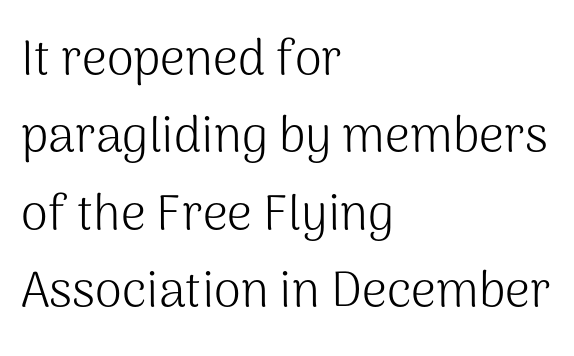
{"serif": "no", "italic": "no", "bold": "no", "weight": "light", "width": "normal", "stroke_contrast": "medium", "x_height": "medium", "monospaced": "no", "underline": "no", "align": "left", "line_spacing": "normal", "line_spacing_ratio": 1.58, "letter_spacing": "normal", "letter_spacing_em": 0.0, "glyph_px": 49}
